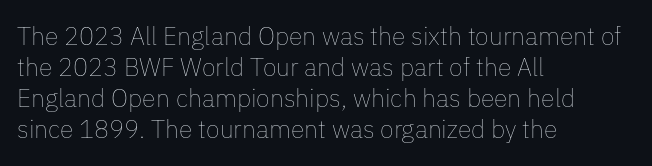
{"italic": "no", "bold": "no", "underline": "no", "align": "left", "line_spacing_ratio": 1.24, "letter_spacing": "normal", "letter_spacing_em": 0.0, "glyph_px": 25}
